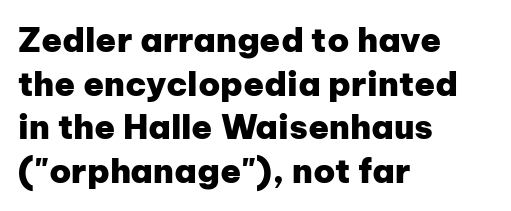
Q: Is the text bold? A: Yes.
Q: Is the text italic (slanted)? A: No, it is upright.
Q: Is the typeface a serif or a sans-serif typeface? A: Sans-serif.
Q: Is the text underlined? A: No.
Q: How is the paragraph aligned? A: Left-aligned.
Q: Is the spacing between letters normal or unusually wide? A: Normal.
Q: Is the spacing between lines tight, normal or loose? A: Normal.
Q: Width (condensed, normal, or wide)? A: Normal.
Q: Stroke contrast? A: Low.
Q: x-height? A: Medium.
Q: Monospaced? A: No.
